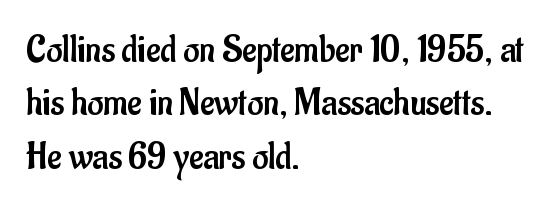
Words appear dense and cohesive because spacing is normal. The gap between lines stays unmarked. This is the regular roman posture of the typeface. Spacing verdict: proportional, widths tailored to each character.
